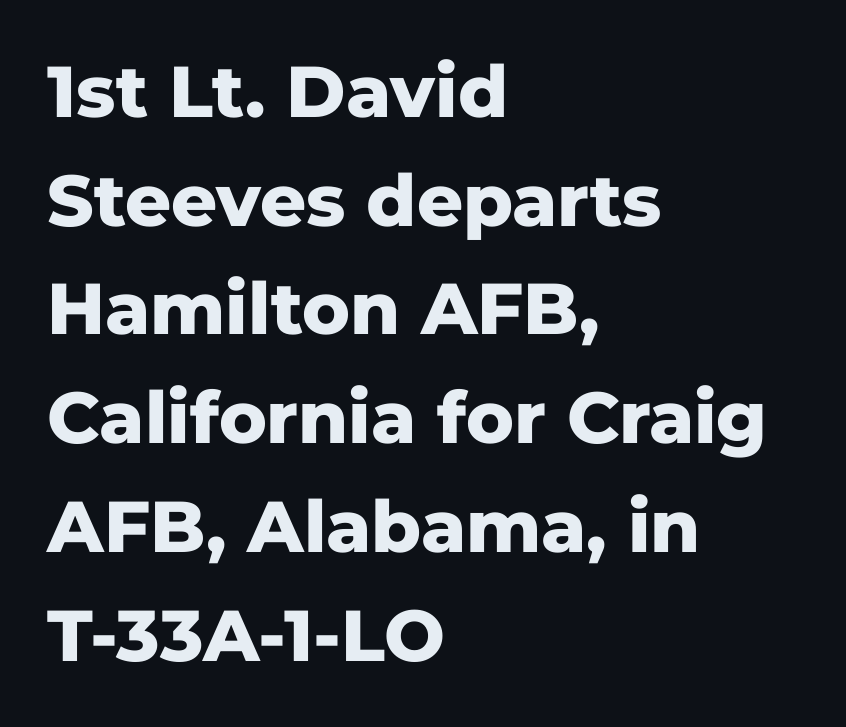
{"serif": "no", "italic": "no", "bold": "yes", "weight": "heavy", "width": "normal", "stroke_contrast": "low", "x_height": "medium", "monospaced": "no", "underline": "no", "align": "left", "line_spacing": "normal", "line_spacing_ratio": 1.51, "letter_spacing": "normal", "letter_spacing_em": 0.0, "glyph_px": 72}
